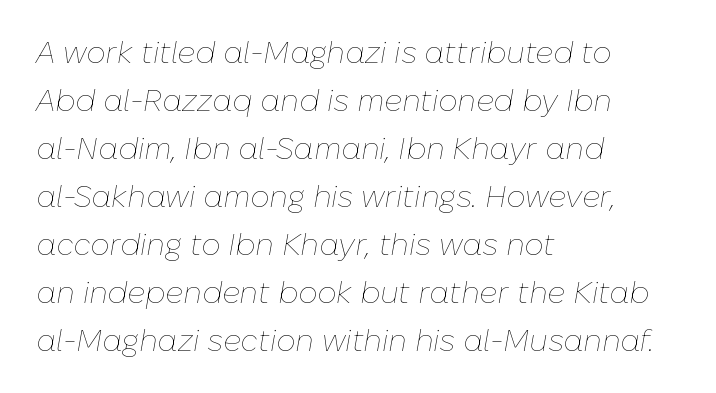
Q: Is the text bold? A: No.
Q: Is the text italic (slanted)? A: Yes, it leans right by about 10 degrees.
Q: Is the text underlined? A: No.
Q: How is the paragraph aligned? A: Left-aligned.
Q: Is the spacing between letters normal or unusually wide? A: Normal.
Q: Is the spacing between lines tight, normal or loose? A: Normal.
Q: Width (condensed, normal, or wide)? A: Normal.
Q: Stroke contrast? A: Low.
Q: x-height? A: Medium.
Q: Monospaced? A: No.
